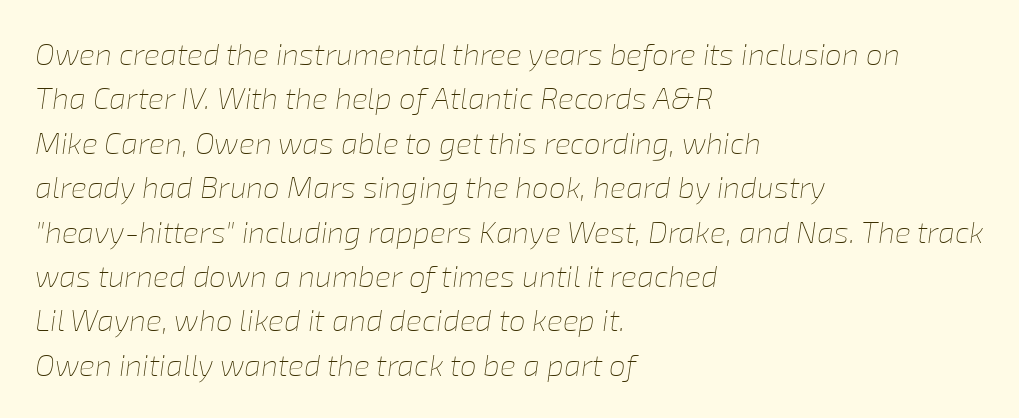
Q: Is the text bold? A: No.
Q: Is the text italic (slanted)? A: Yes, it leans right by about 8 degrees.
Q: Is the text underlined? A: No.
Q: How is the paragraph aligned? A: Left-aligned.
Q: Is the spacing between letters normal or unusually wide? A: Normal.
Q: Is the spacing between lines tight, normal or loose? A: Normal.
Q: Width (condensed, normal, or wide)? A: Normal.
Q: Stroke contrast? A: Low.
Q: x-height? A: Medium.
Q: Monospaced? A: No.
